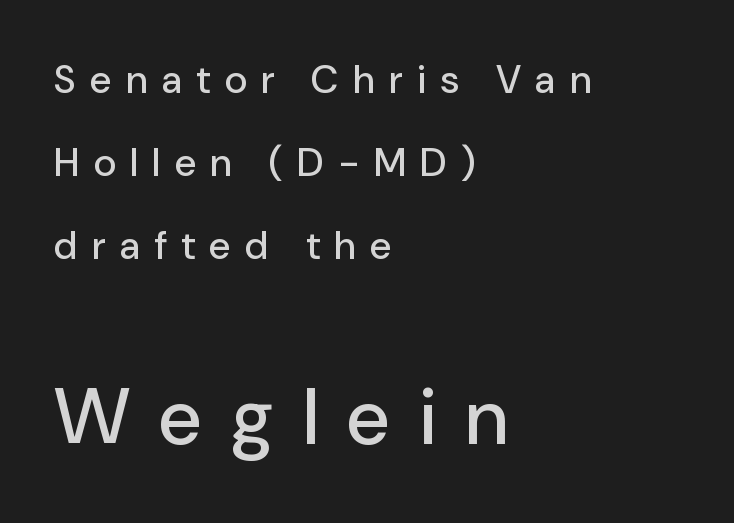
Q: Is the text italic (slanted)? A: No, it is upright.
Q: Is the typeface a serif or a sans-serif typeface? A: Sans-serif.
Q: Is the text underlined? A: No.
Q: How is the paragraph aligned? A: Left-aligned.
Q: Is the spacing between letters normal or unusually wide? A: Unusually wide.
Q: Is the spacing between lines tight, normal or loose? A: Loose.
Q: Which block of text is set in a larger size, the first (top) or the second (bottom)? A: The second (bottom) one.
Q: Width (condensed, normal, or wide)? A: Normal.
Q: Stroke contrast? A: Low.
Q: x-height? A: Medium.
Q: Monospaced? A: No.
